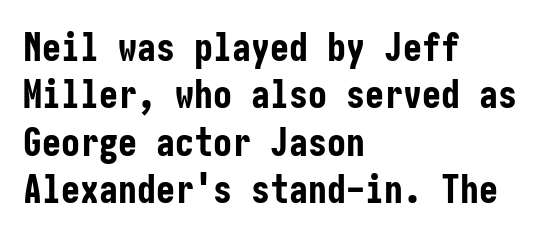
Q: Is the text bold? A: Yes.
Q: Is the text italic (slanted)? A: No, it is upright.
Q: Is the typeface a serif or a sans-serif typeface? A: Sans-serif.
Q: Is the text underlined? A: No.
Q: How is the paragraph aligned? A: Left-aligned.
Q: Is the spacing between letters normal or unusually wide? A: Normal.
Q: Is the spacing between lines tight, normal or loose? A: Normal.
Q: Width (condensed, normal, or wide)? A: Condensed.
Q: Stroke contrast? A: Low.
Q: x-height? A: Medium.
